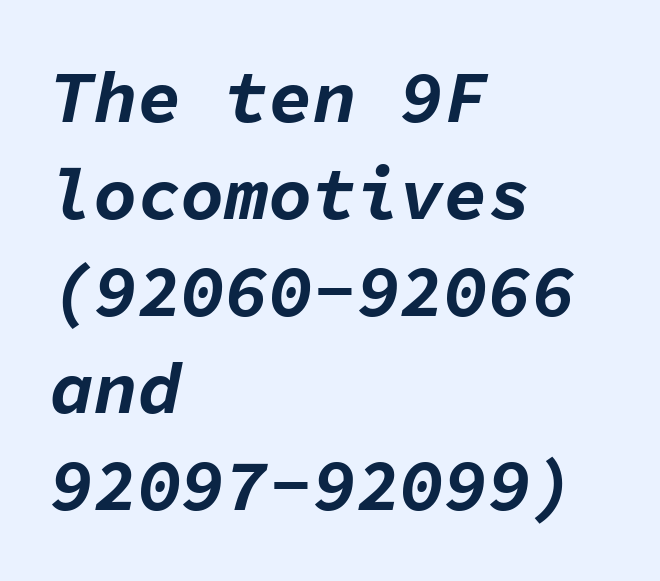
Q: Is the text bold? A: Yes.
Q: Is the text italic (slanted)? A: Yes, it leans right by about 11 degrees.
Q: Is the text underlined? A: No.
Q: How is the paragraph aligned? A: Left-aligned.
Q: Is the spacing between letters normal or unusually wide? A: Normal.
Q: Is the spacing between lines tight, normal or loose? A: Normal.
Q: Width (condensed, normal, or wide)? A: Normal.
Q: Stroke contrast? A: Low.
Q: x-height? A: Medium.
Q: Monospaced? A: Yes.
